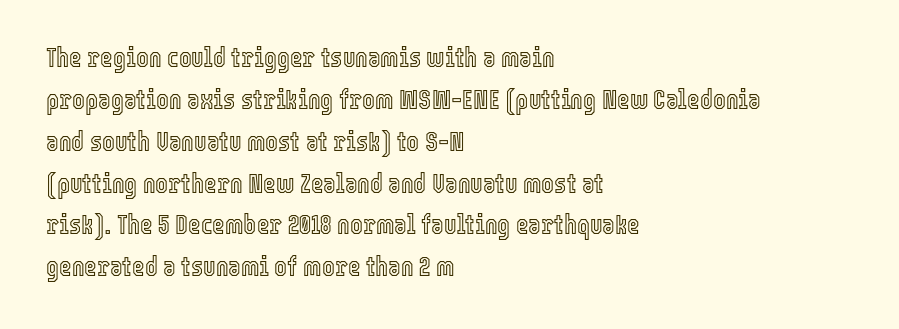
Decoration check: the copy has no underline. You can tell it's not italic because the verticals are truly vertical. Is the letter spacing exaggerated? No — it looks like the ordinary default. A classic flush-left, rag-right setting is used for this passage. Baseline-to-baseline distance is the conventional proportion of letter height.
